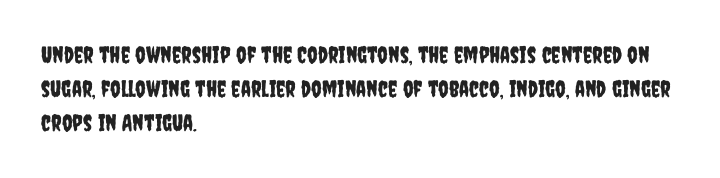
Q: Is the text italic (slanted)? A: No, it is upright.
Q: Is the text underlined? A: No.
Q: How is the paragraph aligned? A: Left-aligned.
Q: Is the spacing between letters normal or unusually wide? A: Normal.
Q: Is the spacing between lines tight, normal or loose? A: Normal.
